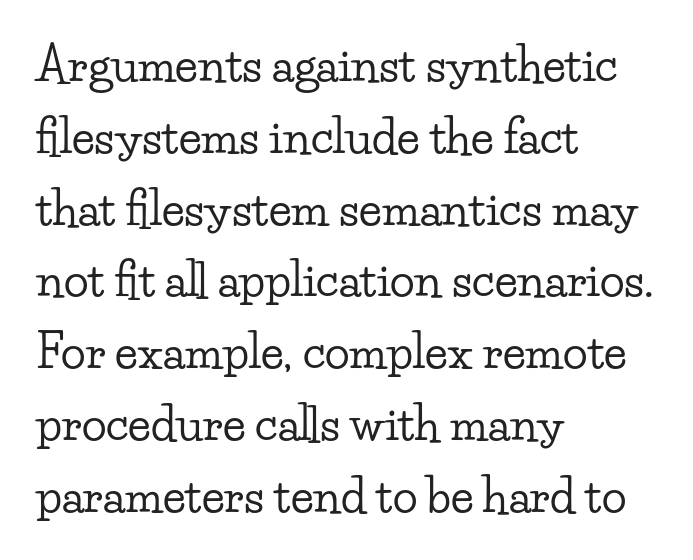
Q: Is the text italic (slanted)? A: No, it is upright.
Q: Is the typeface a serif or a sans-serif typeface? A: Serif.
Q: Is the text underlined? A: No.
Q: How is the paragraph aligned? A: Left-aligned.
Q: Is the spacing between letters normal or unusually wide? A: Normal.
Q: Is the spacing between lines tight, normal or loose? A: Normal.
Q: Width (condensed, normal, or wide)? A: Wide.
Q: Stroke contrast? A: Low.
Q: x-height? A: Small.
Q: Monospaced? A: No.
